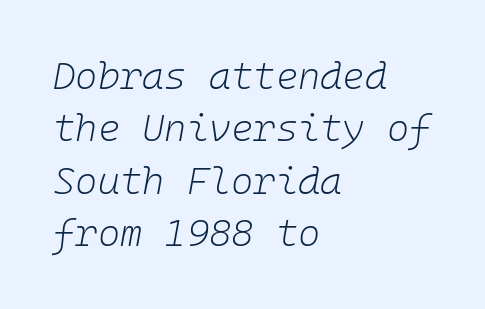
{"italic": "yes", "lean": "right", "slant_degrees": 10, "bold": "no", "weight": "light", "width": "normal", "stroke_contrast": "low", "x_height": "medium", "monospaced": "yes", "underline": "no", "align": "left", "line_spacing": "normal", "line_spacing_ratio": 1.38, "letter_spacing": "normal", "letter_spacing_em": 0.0, "glyph_px": 38}
